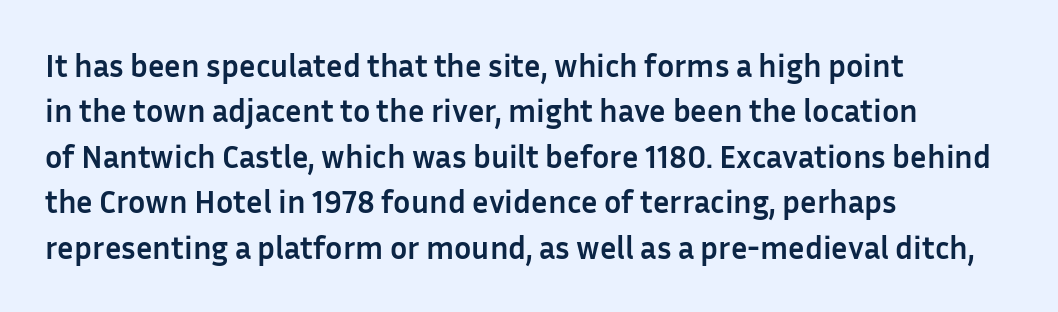
Here the glyphs are tracked normally, forming tight word shapes. The type family on display is of the sans-serif kind. The face used here has the dense, thick strokes of a bold. Rows of type keep a routine distance in the vertical direction. Caption: multi-line text, flush left, ragged right. It's the straight-up-and-down kind of type.
